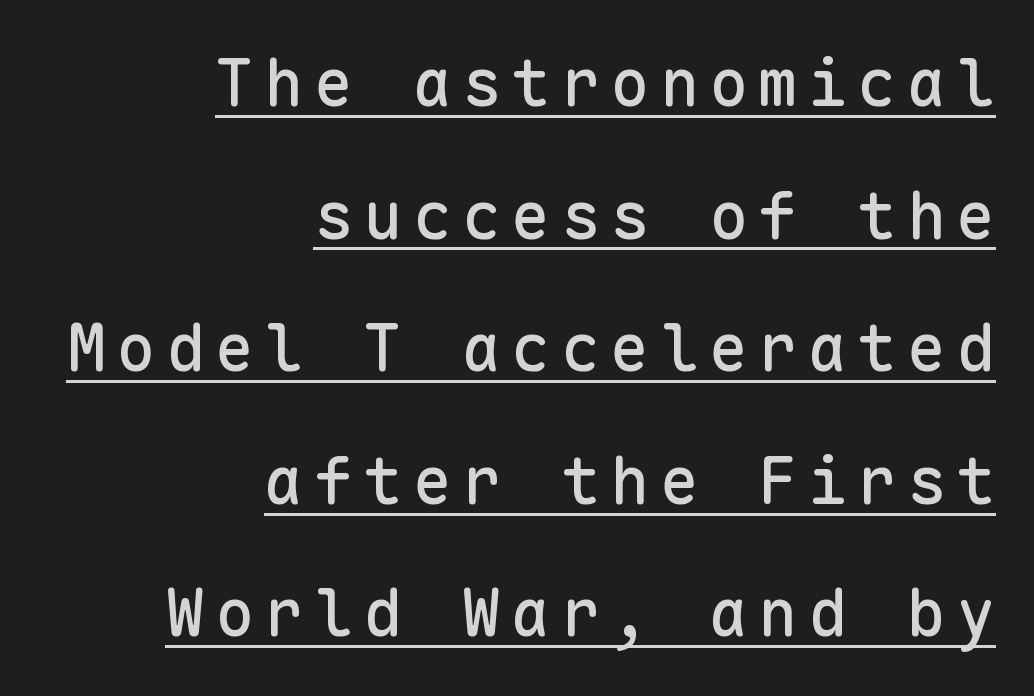
The image shows 65 px sans-serif type, upright, monospaced; set right-aligned, loose line spacing (2.04x), underlined; low stroke contrast and a medium x-height.
